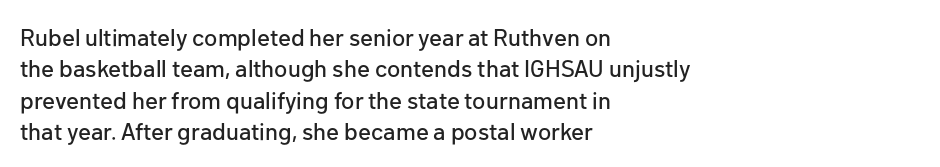
The image shows 24 px text type, upright; set left-aligned, normal line spacing (1.31x), normal letter spacing, not underlined.
